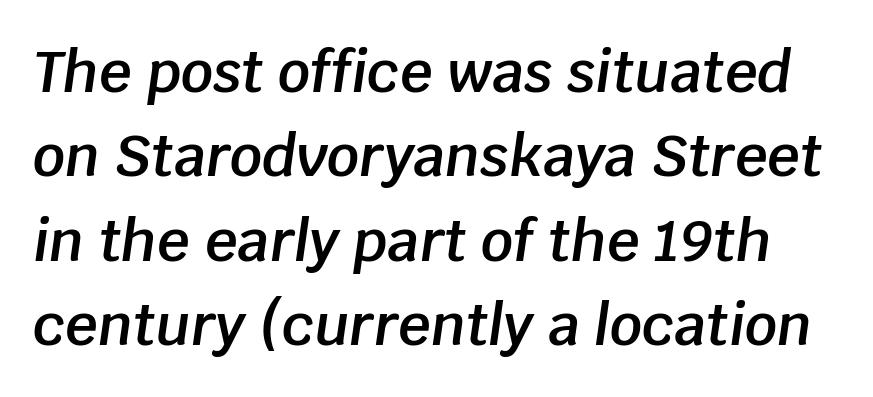
{"italic": "yes", "lean": "right", "slant_degrees": 8, "bold": "semi", "weight": "semibold", "width": "normal", "stroke_contrast": "low", "x_height": "large", "monospaced": "no", "underline": "no", "line_spacing": "normal", "line_spacing_ratio": 1.48, "letter_spacing": "normal", "letter_spacing_em": 0.0, "glyph_px": 57}
